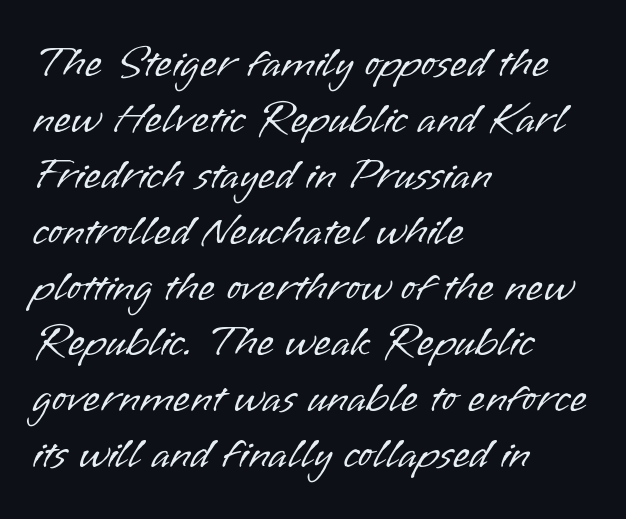
Each letter's strokes conclude bluntly, with no projecting serifs. No extra ink here — the face is not bold. Each row of text sits above clean, open space. Honestly, the row spacing looks completely unremarkable.
